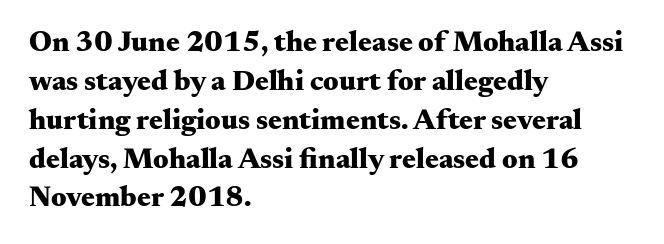
Q: Is the text bold? A: Yes.
Q: Is the text italic (slanted)? A: No, it is upright.
Q: Is the typeface a serif or a sans-serif typeface? A: Serif.
Q: Is the text underlined? A: No.
Q: How is the paragraph aligned? A: Left-aligned.
Q: Is the spacing between letters normal or unusually wide? A: Normal.
Q: Is the spacing between lines tight, normal or loose? A: Normal.
Q: Width (condensed, normal, or wide)? A: Wide.
Q: Stroke contrast? A: Medium.
Q: x-height? A: Small.
Q: Monospaced? A: No.
